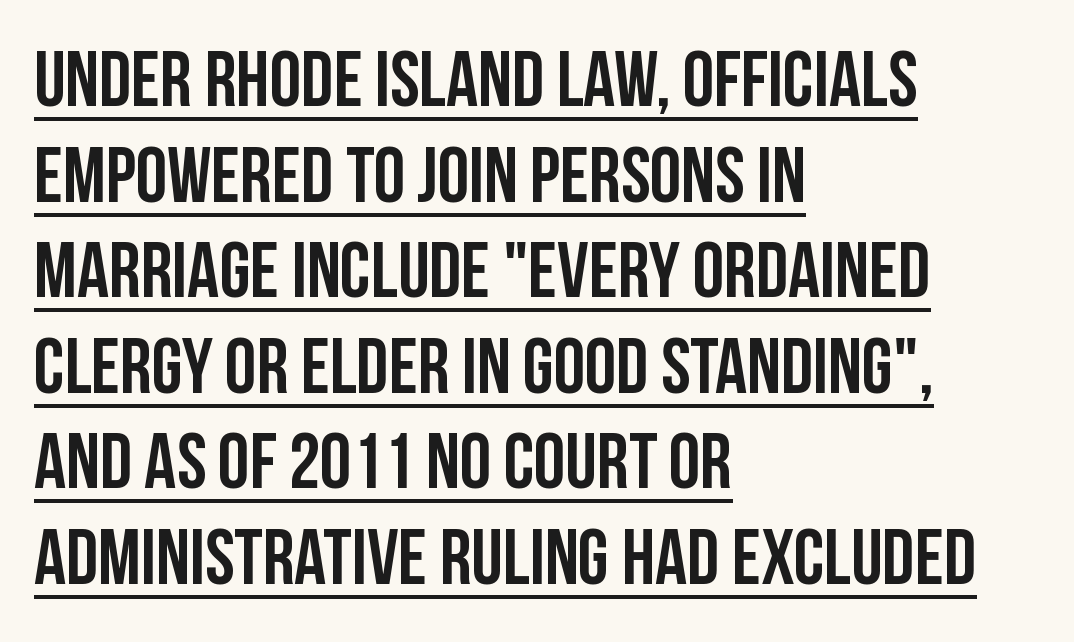
{"serif": "no", "italic": "no", "width": "condensed", "stroke_contrast": "low", "x_height": "large", "monospaced": "no", "underline": "yes", "align": "left", "line_spacing_ratio": 1.21, "letter_spacing": "normal", "letter_spacing_em": 0.0, "glyph_px": 79}
